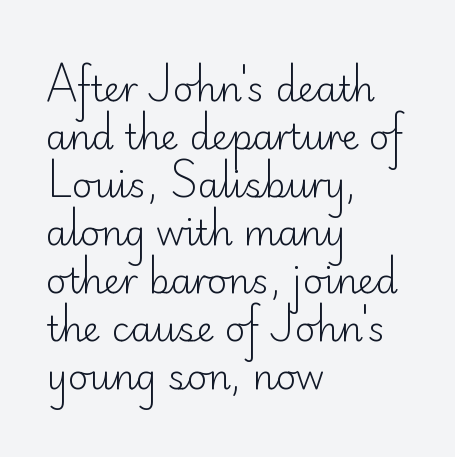
This sample uses plain, unmodified letter spacing. The typesetting does not lean heavy: it is not bold. The paragraph shown leans on its left margin. Only glyphs here, with clear space below each row. In terms of posture, this sample is upright. Note the varied advance widths — an 'i' is clearly narrower than an 'm'.
